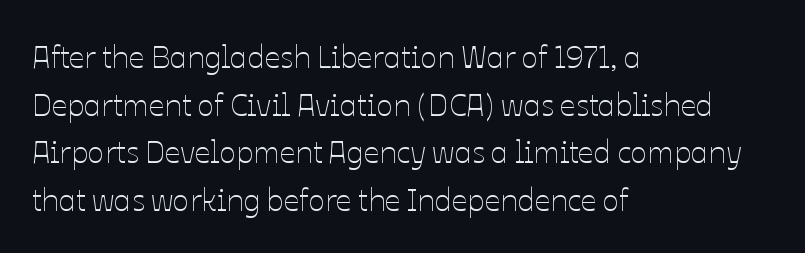
Q: Is the text bold? A: No.
Q: Is the text italic (slanted)? A: No, it is upright.
Q: Is the text underlined? A: No.
Q: How is the paragraph aligned? A: Left-aligned.
Q: Is the spacing between letters normal or unusually wide? A: Normal.
Q: Is the spacing between lines tight, normal or loose? A: Normal.
Q: Width (condensed, normal, or wide)? A: Normal.
Q: Stroke contrast? A: Low.
Q: x-height? A: Medium.
Q: Monospaced? A: No.
